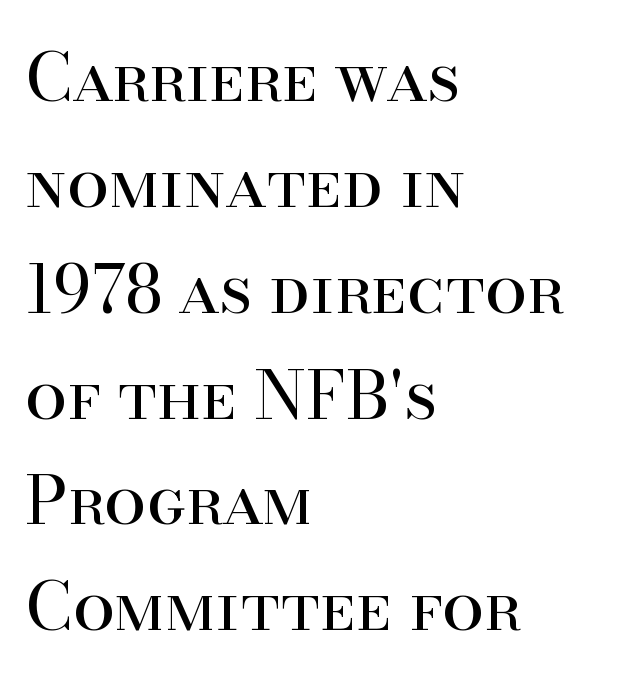
{"serif": "yes", "italic": "no", "bold": "no", "weight": "regular", "width": "normal", "stroke_contrast": "high", "x_height": "small", "monospaced": "no", "underline": "no", "align": "left", "line_spacing": "normal", "line_spacing_ratio": 1.58, "letter_spacing": "normal", "letter_spacing_em": 0.0, "glyph_px": 67}
